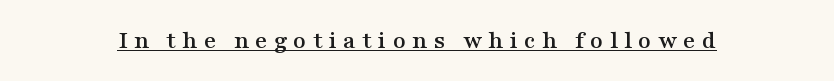
Q: Is the text italic (slanted)? A: No, it is upright.
Q: Is the text underlined? A: Yes.
Q: Is the spacing between letters normal or unusually wide? A: Unusually wide.
